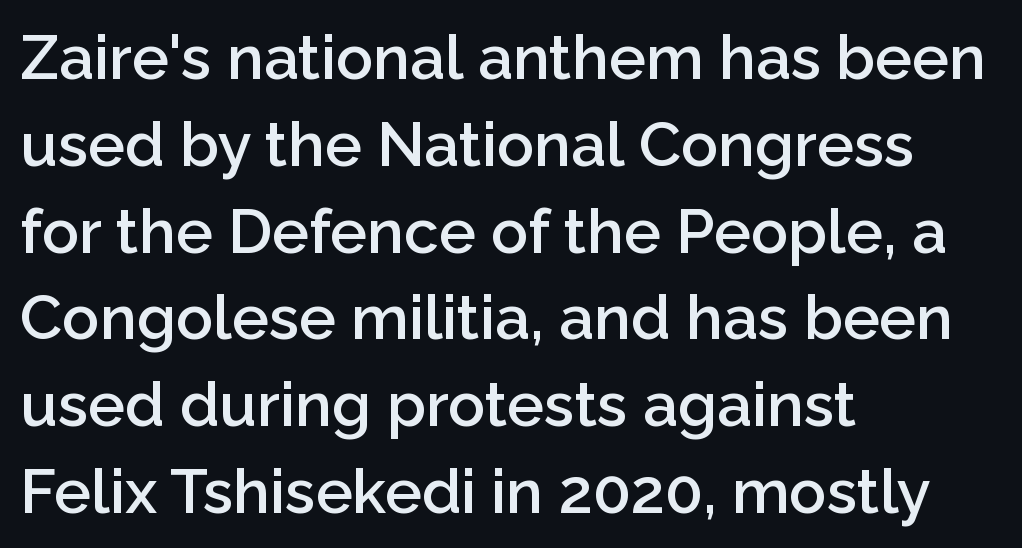
The text block is weighted toward the left margin, trailing off unevenly rightward. Examine the stroke ends and you'll find no serifs. A typesetter would mark this as roman, not italic. What weight is shown? A semibold, between regular and bold. What stands out about the letter spacing? Nothing — it is the standard amount.
